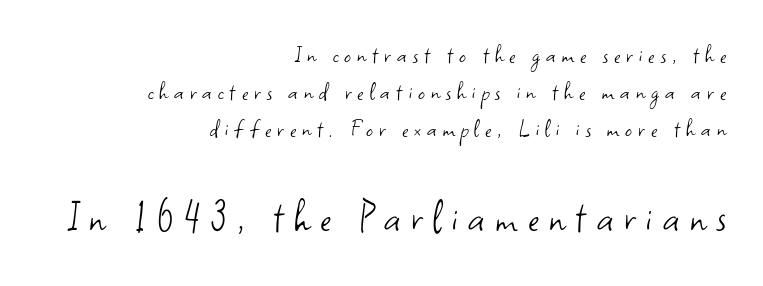
Q: Is the text bold? A: No.
Q: Is the text italic (slanted)? A: Yes.
Q: Is the typeface a serif or a sans-serif typeface? A: Sans-serif.
Q: Is the text underlined? A: No.
Q: How is the paragraph aligned? A: Right-aligned.
Q: Is the spacing between letters normal or unusually wide? A: Unusually wide.
Q: Is the spacing between lines tight, normal or loose? A: Normal.
Q: Which block of text is set in a larger size, the first (top) or the second (bottom)? A: The second (bottom) one.
Q: Width (condensed, normal, or wide)? A: Normal.
Q: Stroke contrast? A: Low.
Q: x-height? A: Small.
Q: Monospaced? A: No.
